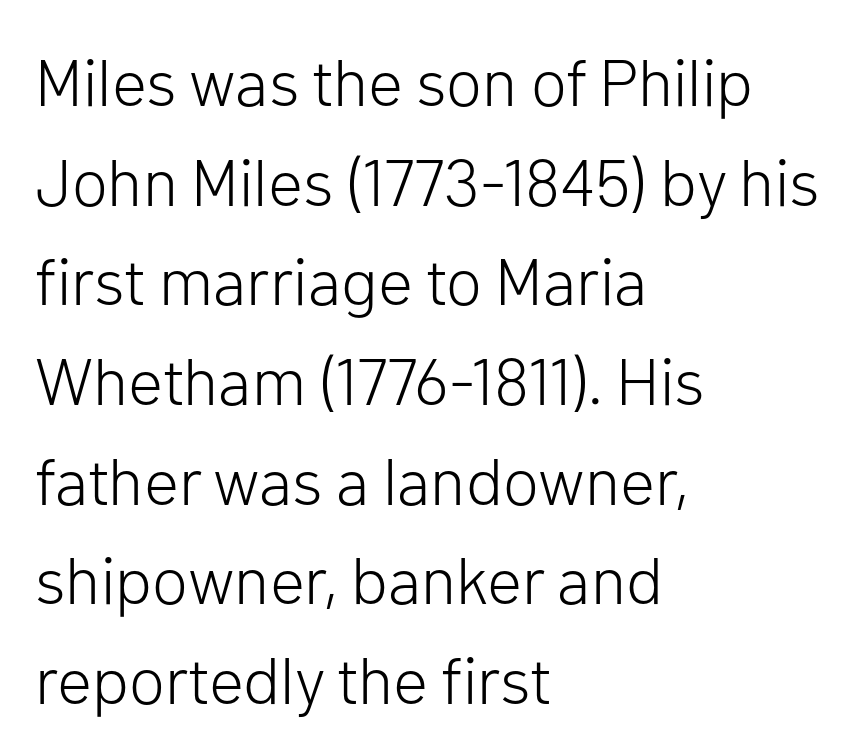
The image shows 66 px light sans-serif type, upright; set left-aligned, normal line spacing (1.51x), normal letter spacing, not underlined; low stroke contrast and a medium x-height.
